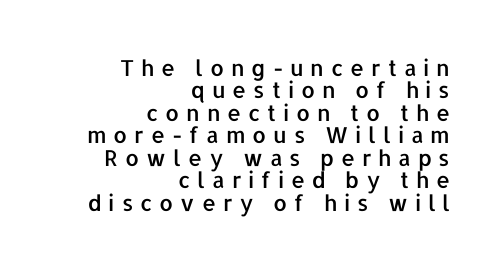
Q: Is the text italic (slanted)? A: No, it is upright.
Q: Is the text underlined? A: No.
Q: How is the paragraph aligned? A: Right-aligned.
Q: Is the spacing between letters normal or unusually wide? A: Unusually wide.
Q: Is the spacing between lines tight, normal or loose? A: Tight.
